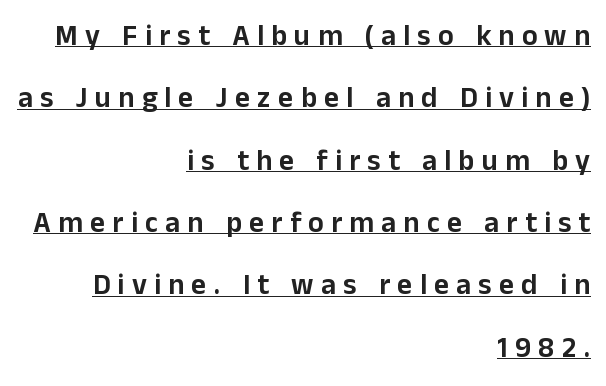
{"serif": "no", "italic": "no", "width": "normal", "stroke_contrast": "low", "x_height": "medium", "monospaced": "no", "underline": "yes", "align": "right", "line_spacing": "loose", "line_spacing_ratio": 2.15, "letter_spacing": "wide", "letter_spacing_em": 0.25, "glyph_px": 29}
